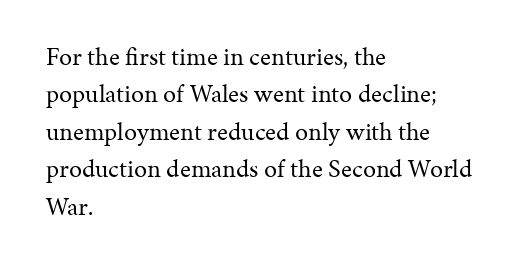
{"italic": "no", "bold": "no", "underline": "no", "align": "left", "line_spacing": "normal", "line_spacing_ratio": 1.44, "letter_spacing": "normal", "letter_spacing_em": 0.0, "glyph_px": 26}
